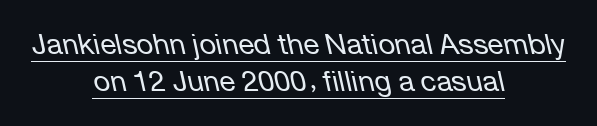
{"italic": "yes", "lean": "left", "slant_degrees": 12, "bold": "no", "weight": "regular", "width": "normal", "stroke_contrast": "low", "x_height": "medium", "monospaced": "no", "underline": "yes", "align": "center", "line_spacing": "normal", "line_spacing_ratio": 1.28, "letter_spacing": "normal", "letter_spacing_em": 0.0, "glyph_px": 29}
